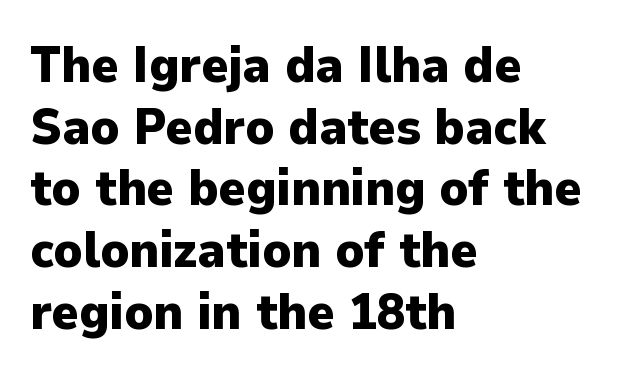
As a designer I'd log this as weight 700, bold. The designer went with a sans here, leaving each stem footless. This sample uses an upright cut, with every glyph sitting square on the baseline. Casual observation: everything's shoved over to the left. Varying glyph widths throughout — classic text-font behaviour.
